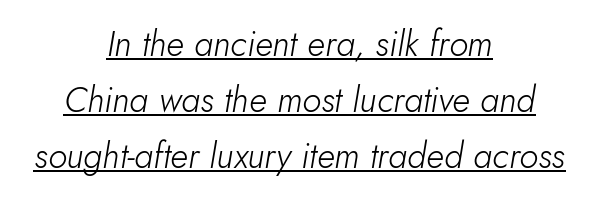
The image shows 35 px light type, italic (leaning right); set centered, normal line spacing (1.6x), normal letter spacing, underlined; low stroke contrast and a small x-height.
